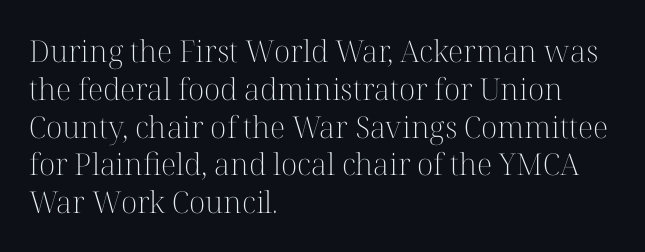
Vertical stems look standard width or narrower in stroke. The passage shown is typeset with a serif family. Do the characters align in a grid? No, the font is proportional. The string is rendered with underlining switched off.
